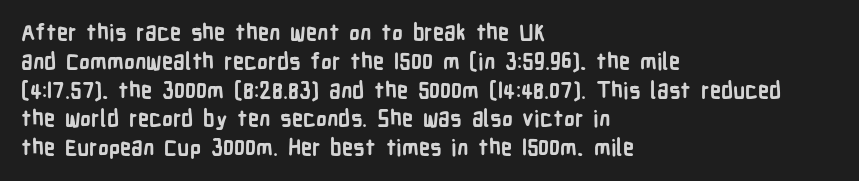
The image shows 22 px bold type, upright; set left-aligned, normal line spacing (1.31x), normal letter spacing, not underlined.
